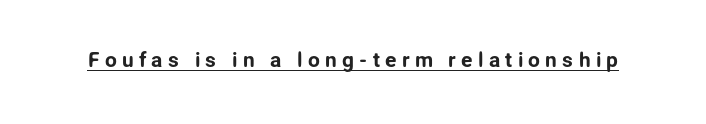
The letterforms stand isolated, each surrounded by extra space. Does a line run under the words? Yes, clearly. Posture: vertical.
